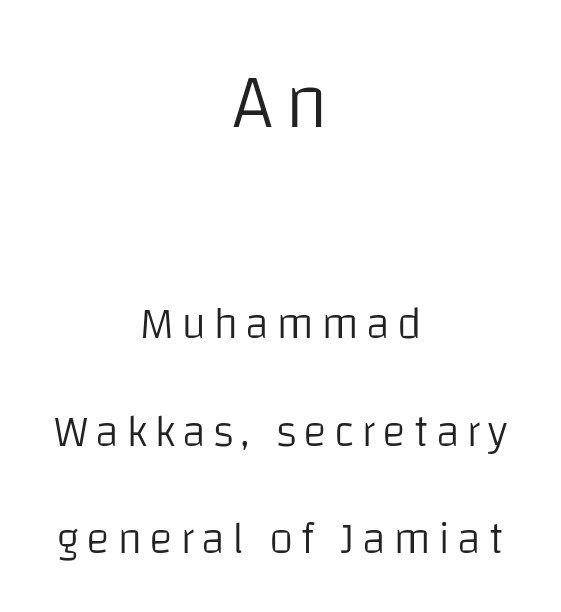
This sample has the flowing, uneven cadence of proportional lettering. The paragraph shown floats in the horizontal middle. Of the two passages, the one on top uses the larger point size. The foot of each line stays bare and open. You can tell it's not italic because the verticals are truly vertical. The typeface has the unassuming heft of standard copy or less.
